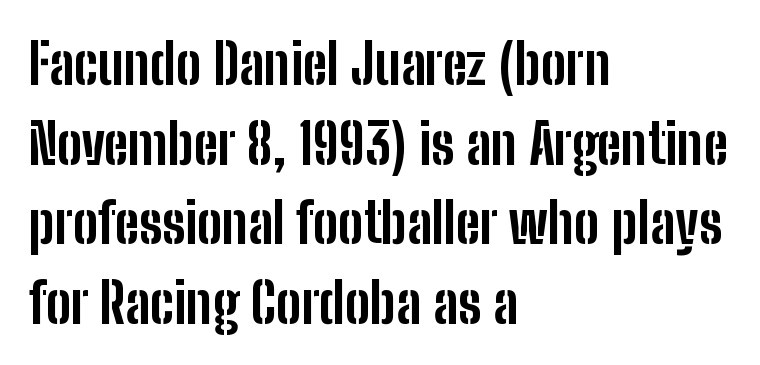
The image shows 56 px bold, condensed sans-serif type, upright; set left-aligned, normal line spacing (1.42x), normal letter spacing, not underlined; low stroke contrast and a medium x-height.
